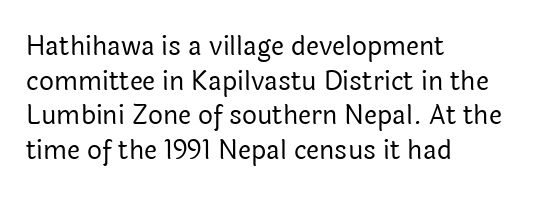
No chunkiness to these letters — they're not bold. A classic flush-left, rag-right setting is used for this passage. One glance says typical: line gaps are just what's usual. The letters sit at their default tracking, neither squeezed nor spread.
